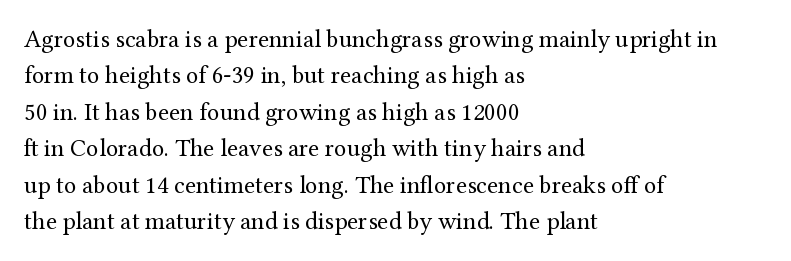
{"italic": "no", "bold": "no", "underline": "no", "align": "left", "line_spacing": "normal", "line_spacing_ratio": 1.46, "letter_spacing": "normal", "letter_spacing_em": 0.0, "glyph_px": 25}
